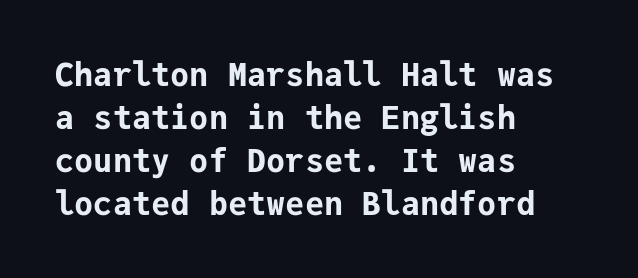
The image shows 32 px bold sans-serif type, upright, monospaced; set left-aligned, normal line spacing (1.34x), normal letter spacing, not underlined; low stroke contrast and a medium x-height.
